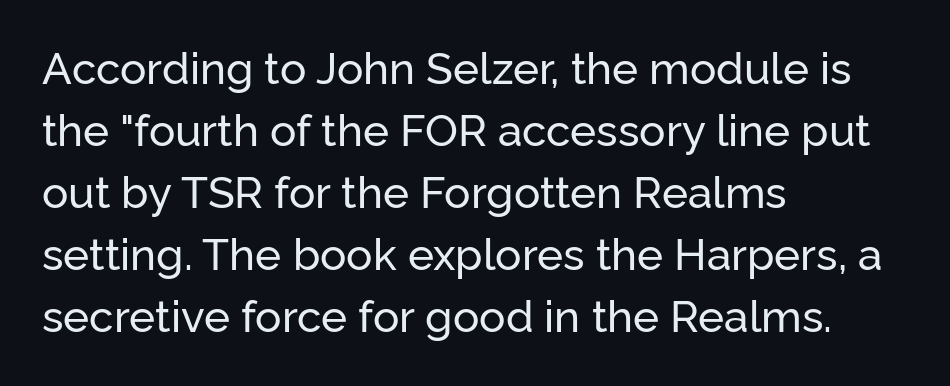
{"serif": "no", "italic": "no", "width": "normal", "stroke_contrast": "low", "x_height": "medium", "monospaced": "no", "underline": "no", "align": "left", "line_spacing": "normal", "line_spacing_ratio": 1.41, "letter_spacing": "normal", "letter_spacing_em": 0.0, "glyph_px": 44}
